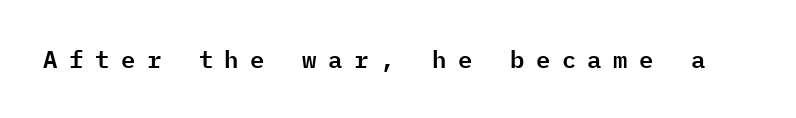
The image shows 24 px text type, upright; set unusually wide letter spacing (+0.48 em), not underlined.
